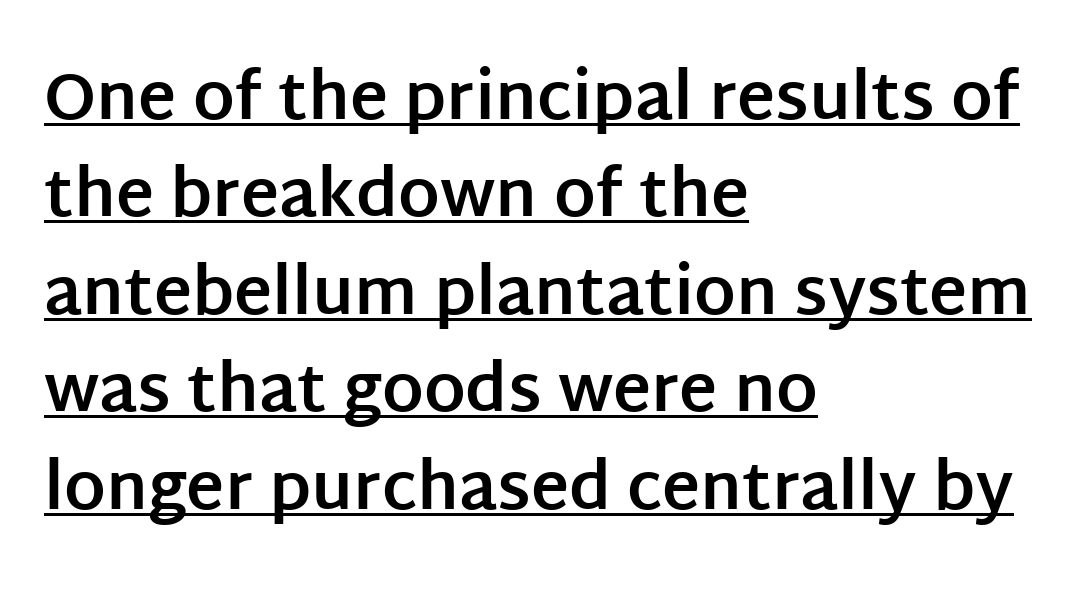
Q: Is the text bold? A: Yes.
Q: Is the text italic (slanted)? A: No, it is upright.
Q: Is the typeface a serif or a sans-serif typeface? A: Sans-serif.
Q: Is the text underlined? A: Yes.
Q: How is the paragraph aligned? A: Left-aligned.
Q: Is the spacing between letters normal or unusually wide? A: Normal.
Q: Is the spacing between lines tight, normal or loose? A: Normal.
Q: Width (condensed, normal, or wide)? A: Normal.
Q: Stroke contrast? A: Low.
Q: x-height? A: Large.
Q: Monospaced? A: No.
